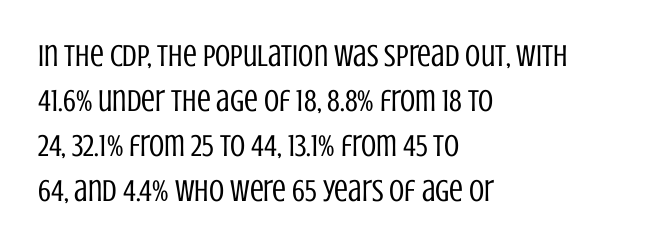
Is the type heavy? It reads as light-to-regular instead. A typesetter would mark this as roman, not italic. Nobody drew a line under any word here. Does the leading feel generous? No, just average. This sample is left-justified, so line endings fall wherever the words run out. A typesetter would label this face a sans.
